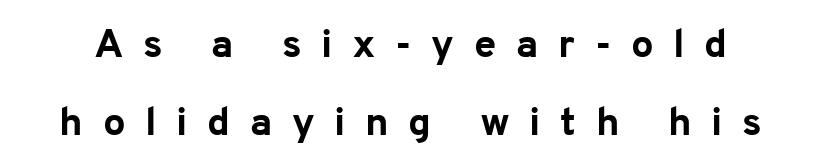
Q: Is the text bold? A: Yes.
Q: Is the text italic (slanted)? A: No, it is upright.
Q: Is the typeface a serif or a sans-serif typeface? A: Sans-serif.
Q: Is the text underlined? A: No.
Q: Is the spacing between letters normal or unusually wide? A: Unusually wide.
Q: Is the spacing between lines tight, normal or loose? A: Loose.
Q: Width (condensed, normal, or wide)? A: Normal.
Q: Stroke contrast? A: Low.
Q: x-height? A: Medium.
Q: Monospaced? A: No.
